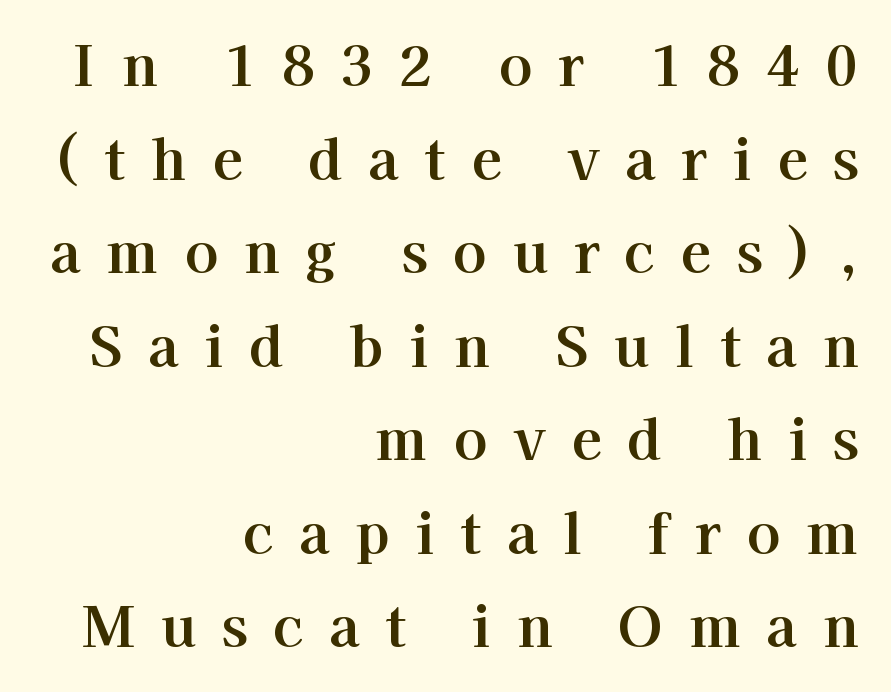
Q: Is the text italic (slanted)? A: No, it is upright.
Q: Is the typeface a serif or a sans-serif typeface? A: Serif.
Q: Is the text underlined? A: No.
Q: How is the paragraph aligned? A: Right-aligned.
Q: Is the spacing between letters normal or unusually wide? A: Unusually wide.
Q: Is the spacing between lines tight, normal or loose? A: Normal.
Q: Width (condensed, normal, or wide)? A: Normal.
Q: Stroke contrast? A: High.
Q: x-height? A: Medium.
Q: Monospaced? A: No.
